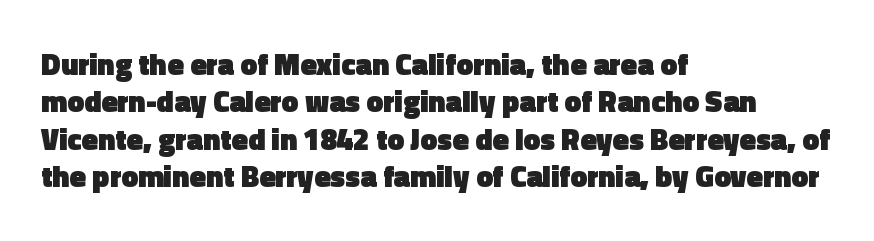
{"serif": "no", "italic": "no", "bold": "yes", "weight": "heavy", "width": "normal", "x_height": "medium", "monospaced": "no", "underline": "no", "align": "left", "line_spacing": "normal", "line_spacing_ratio": 1.25, "letter_spacing": "normal", "letter_spacing_em": 0.0, "glyph_px": 30}
